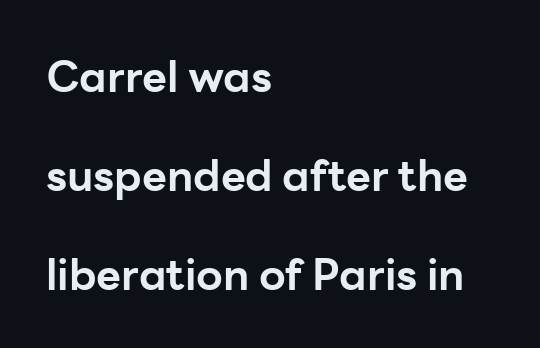
Q: Is the text bold? A: Yes.
Q: Is the text italic (slanted)? A: No, it is upright.
Q: Is the typeface a serif or a sans-serif typeface? A: Sans-serif.
Q: Is the text underlined? A: No.
Q: How is the paragraph aligned? A: Left-aligned.
Q: Is the spacing between letters normal or unusually wide? A: Normal.
Q: Is the spacing between lines tight, normal or loose? A: Loose.
Q: Width (condensed, normal, or wide)? A: Normal.
Q: Stroke contrast? A: Low.
Q: x-height? A: Medium.
Q: Monospaced? A: No.
